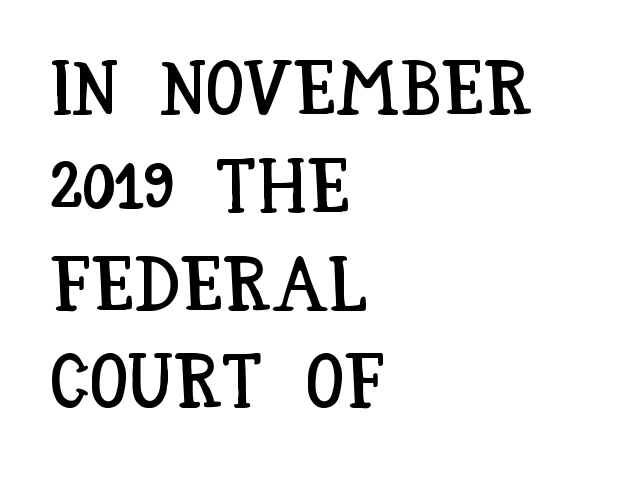
The image shows 77 px condensed type, upright; set left-aligned, normal line spacing (1.27x), normal letter spacing, not underlined; low stroke contrast and a large x-height.
